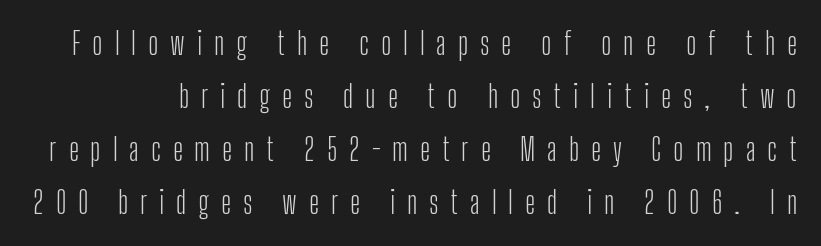
The space beneath each line is pristine and unruled. Nope, no serifs anywhere on these letters. Weight: in the light-to-regular range. The rendering inserts visible extra space after every character. This sample has the flowing, uneven cadence of proportional lettering. These lines were composed using upright roman letters.
